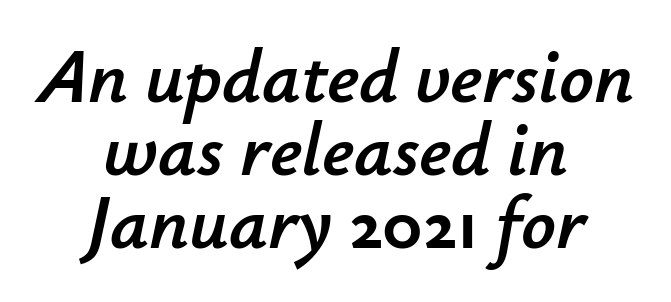
{"italic": "yes", "lean": "right", "slant_degrees": 12, "width": "normal", "stroke_contrast": "low", "x_height": "small", "monospaced": "no", "underline": "no", "align": "center", "line_spacing": "tight", "line_spacing_ratio": 0.96, "letter_spacing": "normal", "letter_spacing_em": 0.0, "glyph_px": 76}
